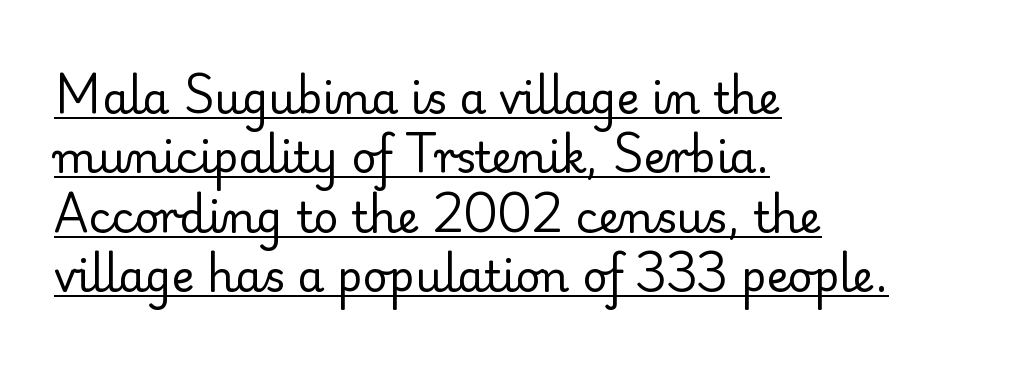
The image shows 43 px regular-weight serif type, upright; set left-aligned, normal line spacing (1.38x), normal letter spacing, underlined; low stroke contrast and a small x-height.
